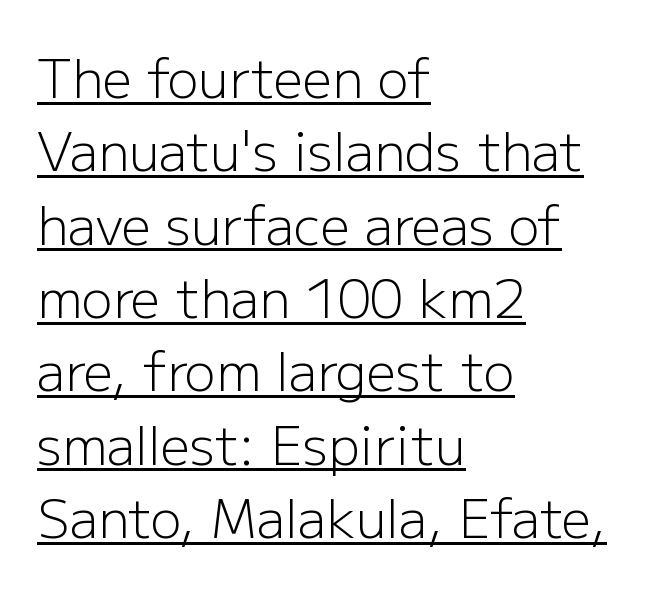
Q: Is the text bold? A: No.
Q: Is the text italic (slanted)? A: No, it is upright.
Q: Is the typeface a serif or a sans-serif typeface? A: Sans-serif.
Q: Is the text underlined? A: Yes.
Q: How is the paragraph aligned? A: Left-aligned.
Q: Is the spacing between letters normal or unusually wide? A: Normal.
Q: Is the spacing between lines tight, normal or loose? A: Normal.
Q: Width (condensed, normal, or wide)? A: Normal.
Q: Stroke contrast? A: Low.
Q: x-height? A: Medium.
Q: Monospaced? A: No.
